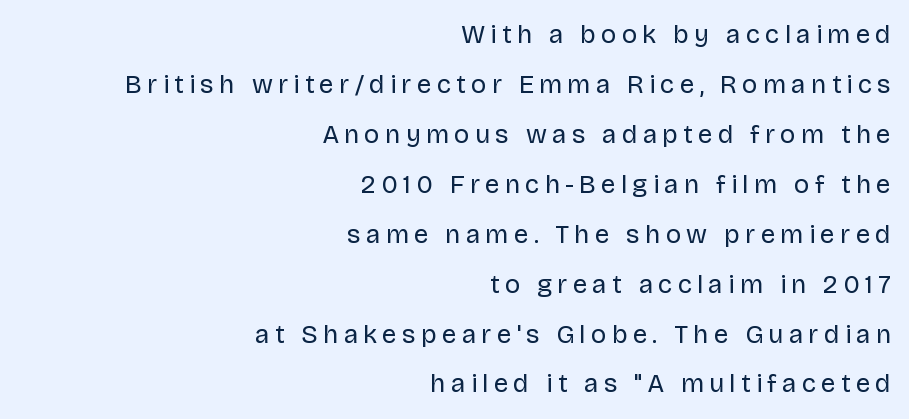
The image shows 26 px text type, upright; set right-aligned, loose line spacing (1.92x), unusually wide letter spacing (+0.2 em), not underlined.
